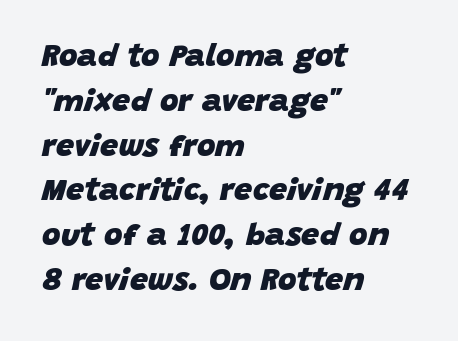
{"italic": "yes", "lean": "right", "slant_degrees": 15, "bold": "yes", "weight": "heavy", "width": "normal", "stroke_contrast": "low", "x_height": "large", "monospaced": "no", "underline": "no", "align": "left", "line_spacing": "normal", "line_spacing_ratio": 1.4, "letter_spacing": "normal", "letter_spacing_em": 0.0, "glyph_px": 32}
